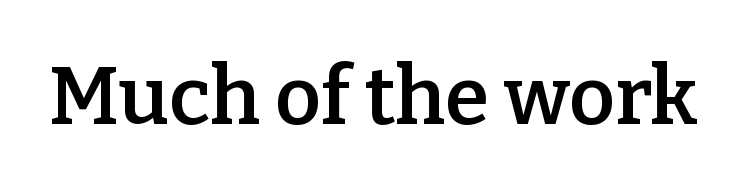
Q: Is the text bold? A: Semi-bold.
Q: Is the text italic (slanted)? A: No, it is upright.
Q: Is the typeface a serif or a sans-serif typeface? A: Serif.
Q: Is the text underlined? A: No.
Q: Is the spacing between letters normal or unusually wide? A: Normal.
Q: Width (condensed, normal, or wide)? A: Normal.
Q: Stroke contrast? A: Low.
Q: x-height? A: Medium.
Q: Monospaced? A: No.
